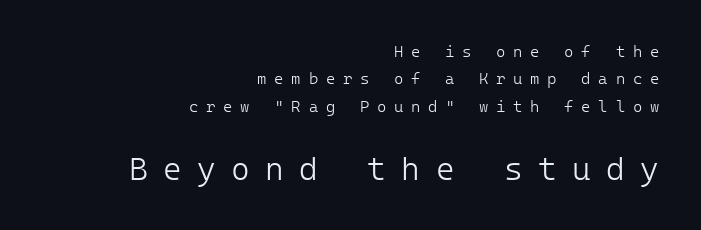
{"serif": "no", "italic": "no", "bold": "no", "weight": "light", "width": "normal", "stroke_contrast": "low", "x_height": "medium", "underline": "no", "align": "right", "line_spacing_ratio": 1.71, "letter_spacing": "wide", "letter_spacing_em": 0.48, "larger_block": "second", "size_ratio": 2.0, "glyph_px": 32}
